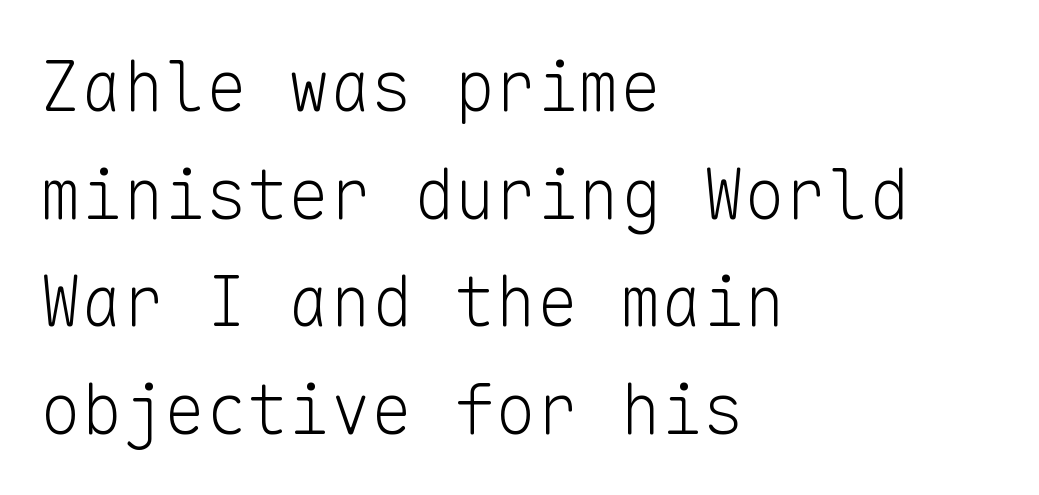
No letter is thick-stroked: the sample isn't bold. Every character here occupies the same horizontal width, giving the sample a typewriter-like rhythm. The letterforms sit shoulder to shoulder at normal distance. Posture: upright roman. A typesetter would call this leading conventional body-copy spacing.
